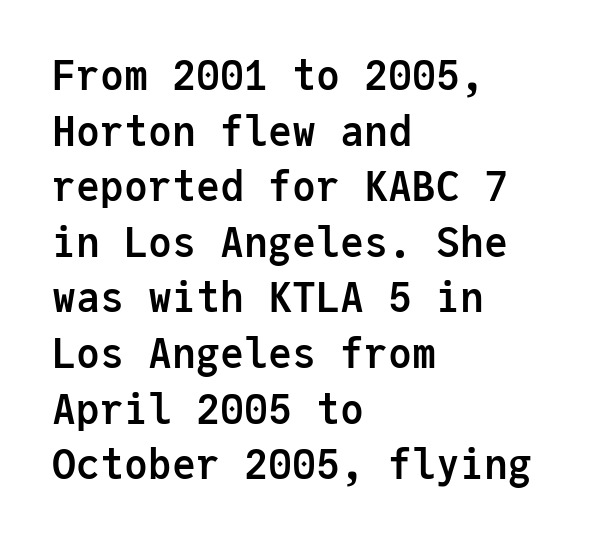
{"serif": "no", "italic": "no", "bold": "yes", "weight": "semibold", "width": "normal", "stroke_contrast": "low", "x_height": "medium", "monospaced": "yes", "underline": "no", "align": "left", "line_spacing": "normal", "line_spacing_ratio": 1.39, "letter_spacing": "normal", "letter_spacing_em": 0.0, "glyph_px": 40}
